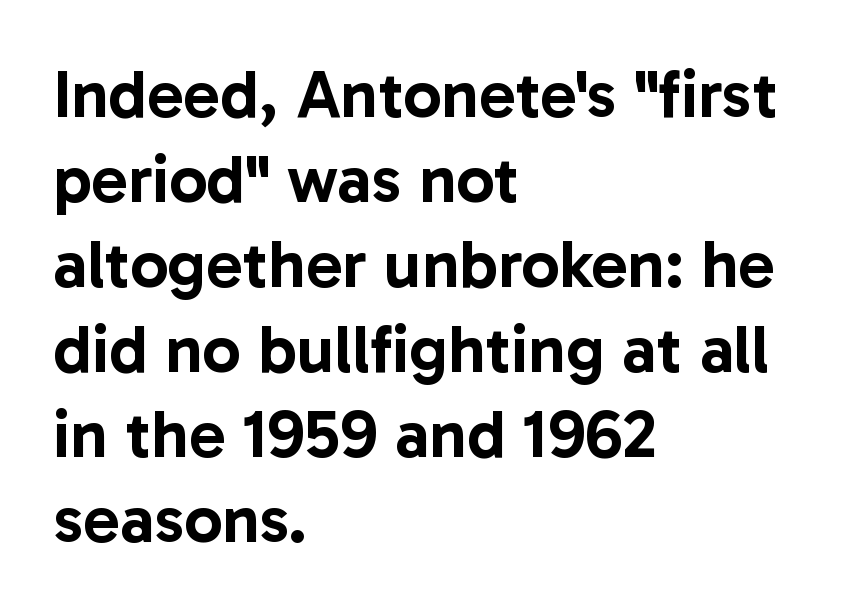
{"serif": "no", "italic": "no", "width": "normal", "stroke_contrast": "low", "x_height": "medium", "monospaced": "no", "underline": "no", "align": "left", "line_spacing": "normal", "line_spacing_ratio": 1.25, "letter_spacing": "normal", "letter_spacing_em": 0.0, "glyph_px": 68}
